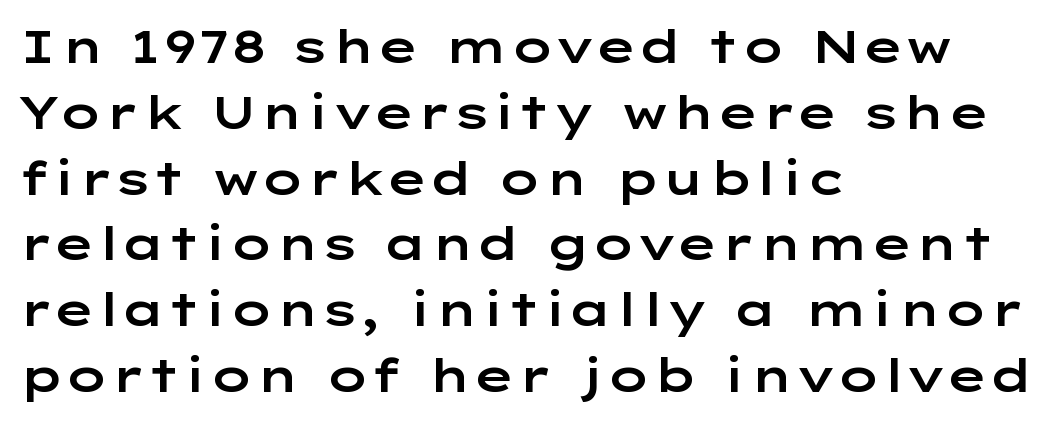
The image shows 46 px wide sans-serif type, upright; set left-aligned, normal line spacing (1.43x), normal letter spacing, not underlined; low stroke contrast and a medium x-height.
